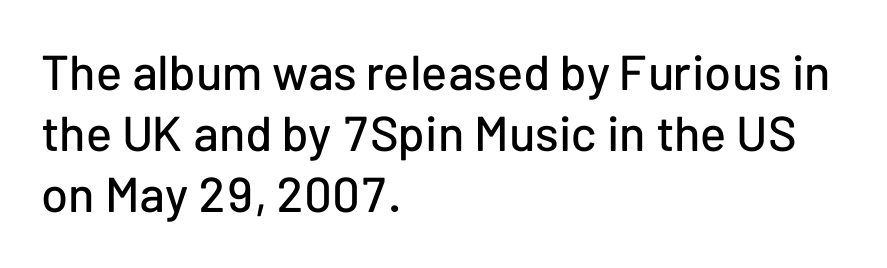
Q: Is the text italic (slanted)? A: No, it is upright.
Q: Is the typeface a serif or a sans-serif typeface? A: Sans-serif.
Q: Is the text underlined? A: No.
Q: How is the paragraph aligned? A: Left-aligned.
Q: Is the spacing between letters normal or unusually wide? A: Normal.
Q: Is the spacing between lines tight, normal or loose? A: Normal.
Q: Width (condensed, normal, or wide)? A: Normal.
Q: Stroke contrast? A: Low.
Q: x-height? A: Medium.
Q: Monospaced? A: No.
